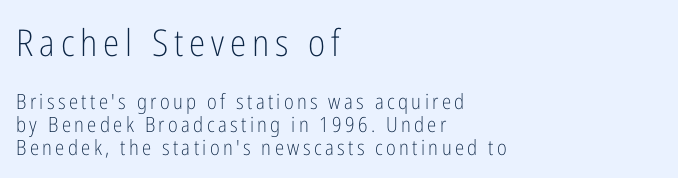
Notice how the passage keeps a crisp vertical edge on the left only. The passage shown is not bold in any degree. The designer gave the opening block more size than the closing block. The type family on display is of the sans-serif kind. Italic? Not at all — the glyphs are vertical. What's the leading like? Squeezed, with rows nearly overlapping.
